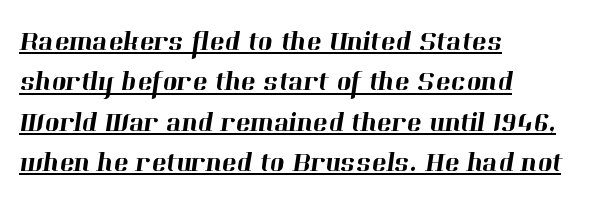
Q: Is the typeface a serif or a sans-serif typeface? A: Serif.
Q: Is the text underlined? A: Yes.
Q: How is the paragraph aligned? A: Left-aligned.
Q: Is the spacing between letters normal or unusually wide? A: Normal.
Q: Is the spacing between lines tight, normal or loose? A: Normal.
Q: Width (condensed, normal, or wide)? A: Normal.
Q: Stroke contrast? A: High.
Q: x-height? A: Medium.
Q: Monospaced? A: No.
